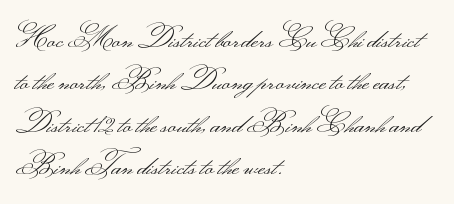
Varying glyph widths throughout — classic text-font behaviour. The face looks like a standard text weight, possibly lighter. Look at the tracking — it's just the regular setting, nothing added.
